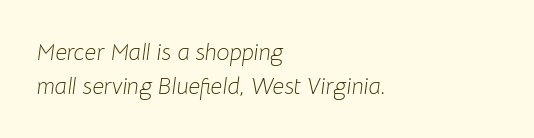
Anything drawn beneath the words? Only blank space. The rendering applies a slant to the glyphs. This rendering leaves character spacing at its baseline value. The typesetting does not lean heavy: it is not bold. Line starts are locked; line ends wander. Rows of type keep a routine distance in the vertical direction.
